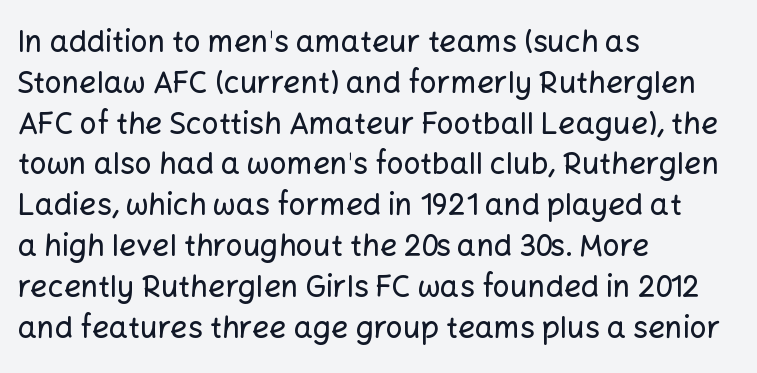
Q: Is the text italic (slanted)? A: No, it is upright.
Q: Is the typeface a serif or a sans-serif typeface? A: Sans-serif.
Q: Is the text underlined? A: No.
Q: How is the paragraph aligned? A: Left-aligned.
Q: Is the spacing between letters normal or unusually wide? A: Normal.
Q: Is the spacing between lines tight, normal or loose? A: Normal.
Q: Width (condensed, normal, or wide)? A: Normal.
Q: Stroke contrast? A: Low.
Q: x-height? A: Medium.
Q: Monospaced? A: No.
